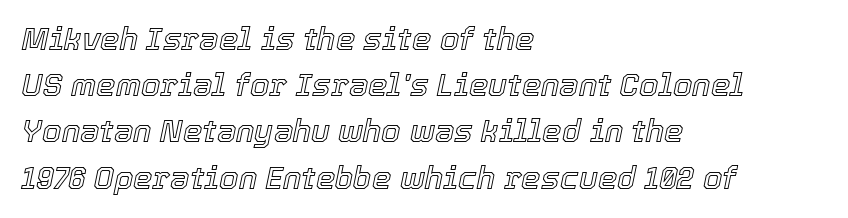
A typesetter would call this leading conventional body-copy spacing. Compared with a centered layout, this one pins lines to the left instead. Plain, unruled lines of type. There is no visible air inserted between adjacent glyphs. Notice how the stems are inclined rather than vertical — that's the hallmark of italics.
